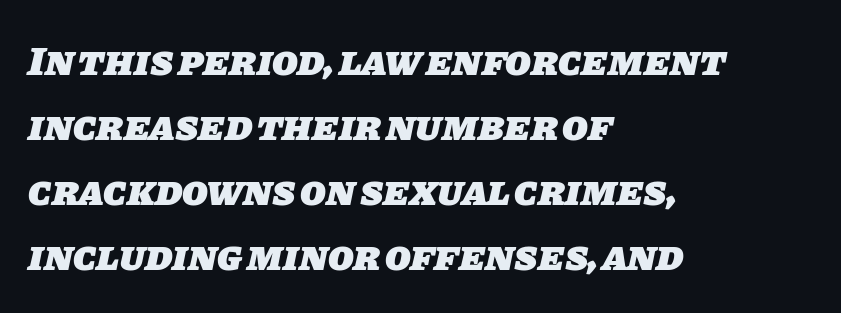
The passage shown is typed in a proportional face where columns would drift. Students, this is bold: see how much ink each stroke carries. The rendering anchors every line to the left-hand side.
